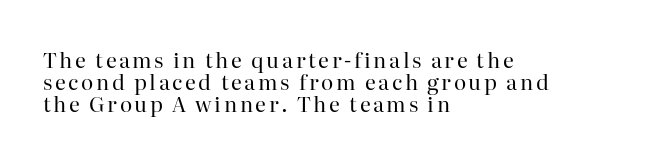
{"italic": "no", "bold": "no", "underline": "no", "align": "left", "line_spacing": "tight", "line_spacing_ratio": 1.04, "glyph_px": 21}
